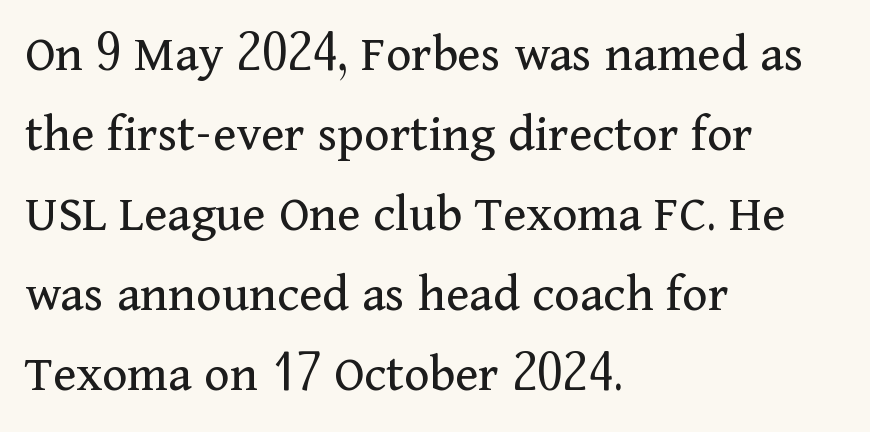
You can tell it's not italic because the verticals are truly vertical. In CSS terms this would be text-align: left. The line-height multiplier appears to be the usual default. You could not count columns in this text — the font is proportionally spaced.
